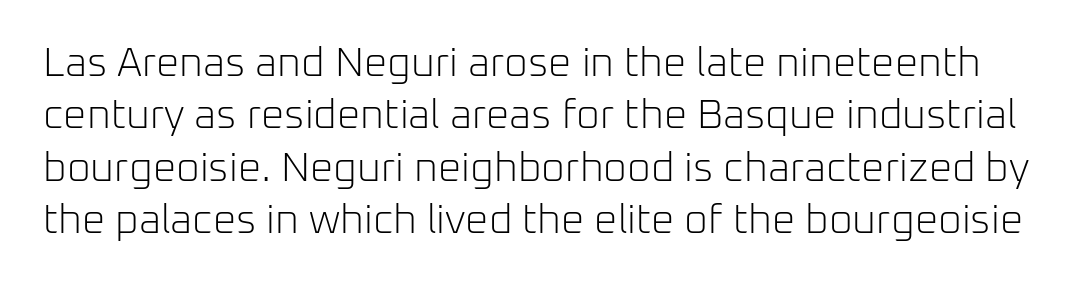
Q: Is the text bold? A: No.
Q: Is the text italic (slanted)? A: No, it is upright.
Q: Is the typeface a serif or a sans-serif typeface? A: Sans-serif.
Q: Is the text underlined? A: No.
Q: Is the spacing between letters normal or unusually wide? A: Normal.
Q: Is the spacing between lines tight, normal or loose? A: Normal.
Q: Width (condensed, normal, or wide)? A: Normal.
Q: Stroke contrast? A: Low.
Q: x-height? A: Medium.
Q: Monospaced? A: No.
